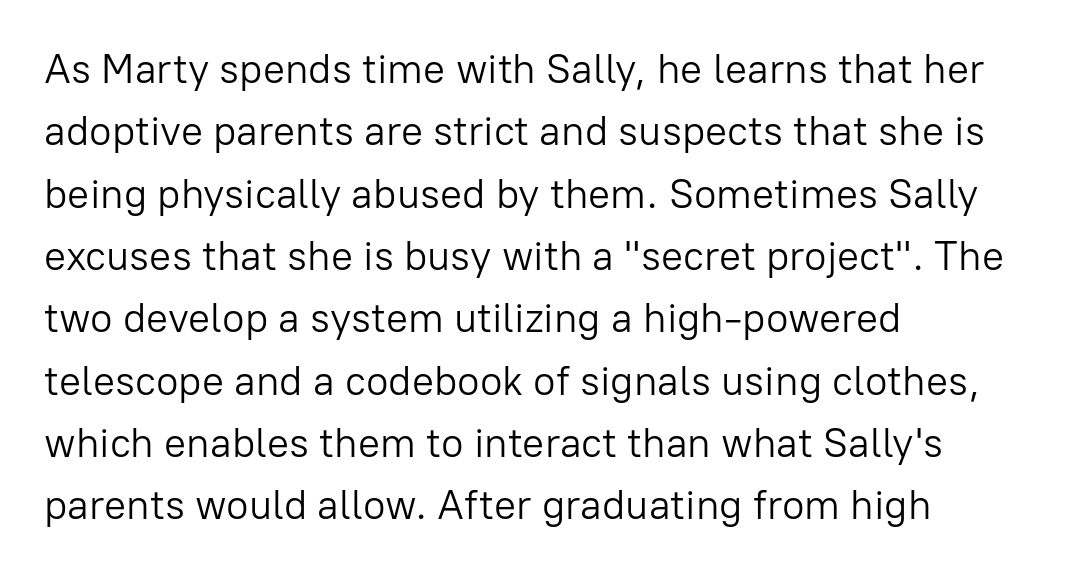
Q: Is the text bold? A: No.
Q: Is the text italic (slanted)? A: No, it is upright.
Q: Is the typeface a serif or a sans-serif typeface? A: Sans-serif.
Q: Is the text underlined? A: No.
Q: How is the paragraph aligned? A: Left-aligned.
Q: Is the spacing between letters normal or unusually wide? A: Normal.
Q: Is the spacing between lines tight, normal or loose? A: Normal.
Q: Width (condensed, normal, or wide)? A: Normal.
Q: Stroke contrast? A: Low.
Q: x-height? A: Medium.
Q: Monospaced? A: No.
